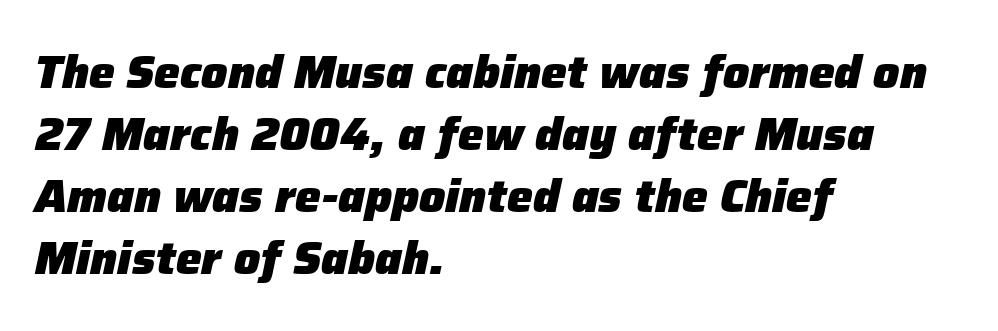
The image shows 46 px heavy type, italic (leaning right); set left-aligned, normal line spacing (1.35x), normal letter spacing, not underlined; low stroke contrast and a medium x-height.
